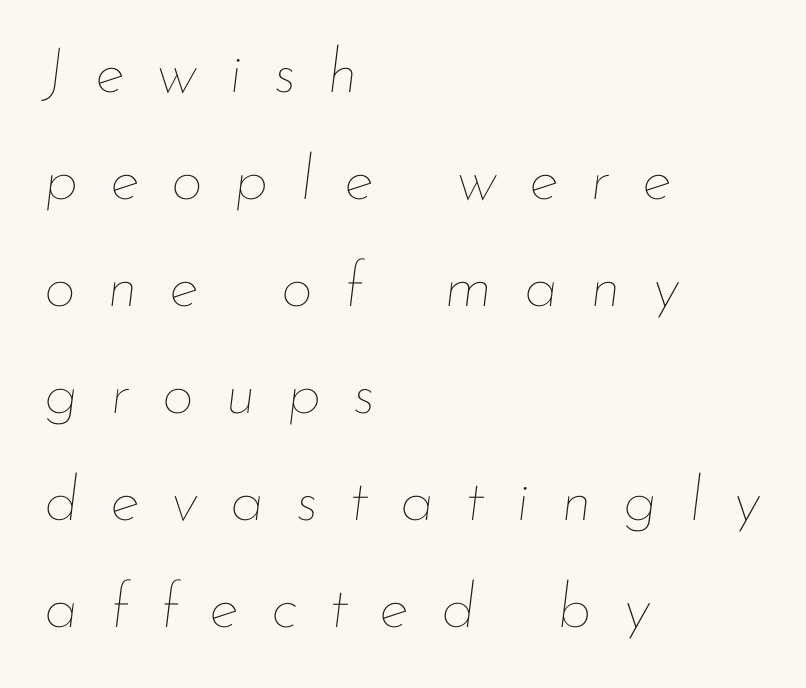
The image shows 63 px thin type, italic (leaning right); set left-aligned, normal line spacing (1.7x), unusually wide letter spacing (+0.5 em), not underlined; low stroke contrast and a small x-height.
